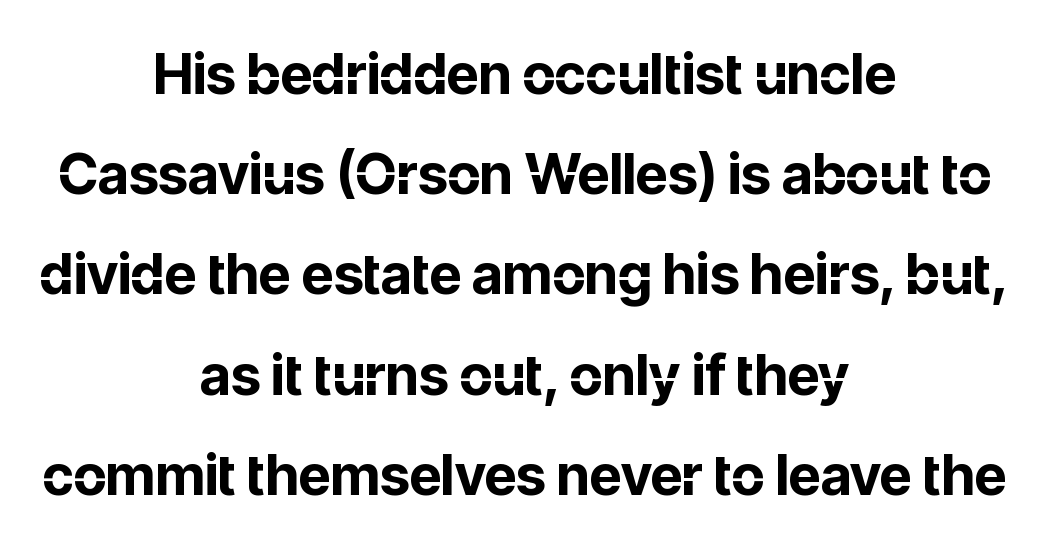
Default kerning and tracking; the words read as compact shapes. One-word summary of the alignment: center. Nothing sits at the stroke ends, so this counts as sans-serif. Weight check: bold — yes, fully.
